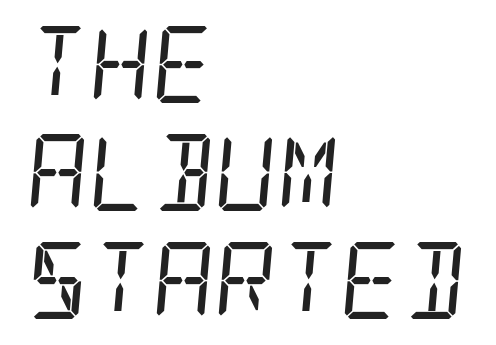
The image shows 77 px regular-weight, condensed serif type, italic (leaning right); set left-aligned, normal line spacing (1.4x), normal letter spacing, not underlined; low stroke contrast and a large x-height.
